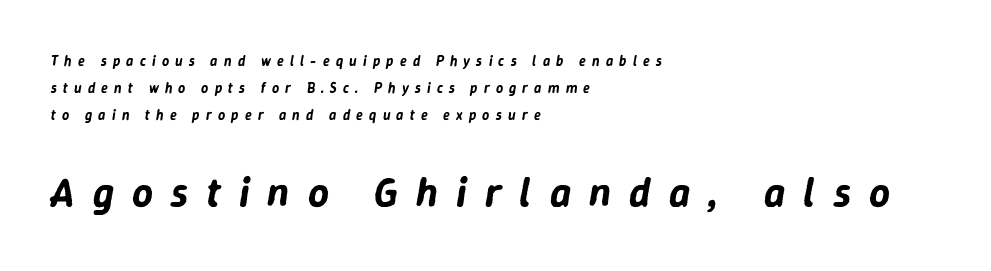
Whoever set this chose breathing room over compactness in the vertical rhythm. You can tell it's italic because the verticals aren't actually vertical. The face used here is proportionally spaced, like ordinary book or web type. The line texture is sparse and dotted thanks to wide tracking.
